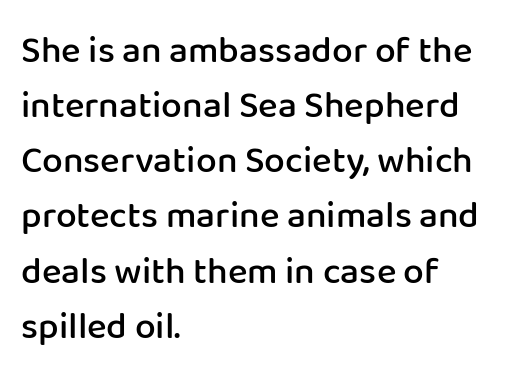
Nope, not italic — everything's standing straight. Font category for this specimen: sans-serif. Looks like regular typesetting: each glyph gets only the width it needs. The paragraph shown leans on its left margin.
